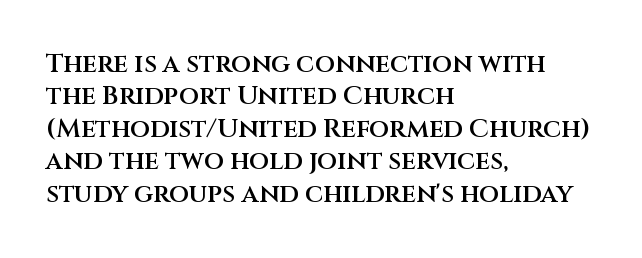
Words appear dense and cohesive because spacing is normal. On the weight axis this lands at semibold, roughly 600. The lines sit at an ordinary, default distance from one another. Any mark beneath the type? The region is blank. You can tell it's not italic because the verticals are truly vertical. The setting favours the left margin, as ordinary paragraphs usually do.
